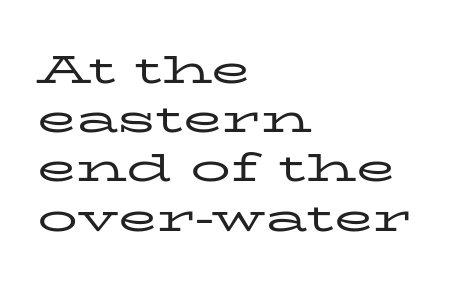
{"serif": "yes", "italic": "no", "bold": "no", "weight": "regular", "width": "wide", "stroke_contrast": "low", "x_height": "medium", "monospaced": "no", "underline": "no", "align": "left", "line_spacing_ratio": 1.23, "letter_spacing": "normal", "letter_spacing_em": 0.0, "glyph_px": 40}
